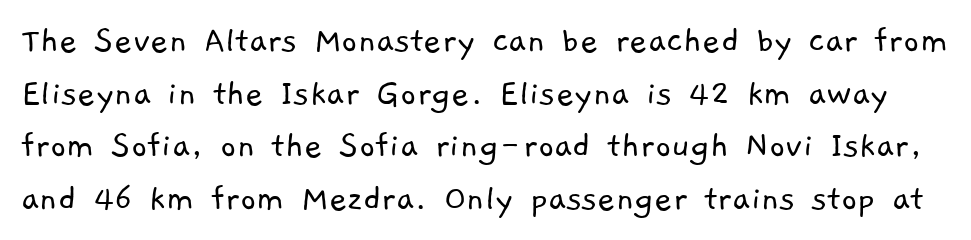
Q: Is the text bold? A: No.
Q: Is the typeface a serif or a sans-serif typeface? A: Sans-serif.
Q: Is the text underlined? A: No.
Q: Is the spacing between letters normal or unusually wide? A: Normal.
Q: Is the spacing between lines tight, normal or loose? A: Normal.
Q: Width (condensed, normal, or wide)? A: Normal.
Q: Stroke contrast? A: Low.
Q: x-height? A: Medium.
Q: Monospaced? A: No.
